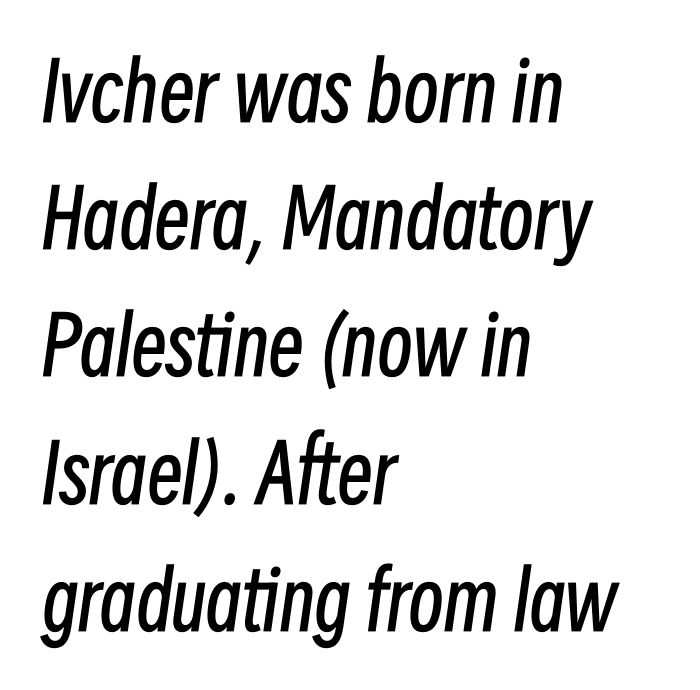
{"italic": "yes", "lean": "right", "slant_degrees": 8, "bold": "no", "weight": "regular", "width": "condensed", "stroke_contrast": "low", "x_height": "medium", "monospaced": "no", "underline": "no", "align": "left", "line_spacing": "normal", "line_spacing_ratio": 1.59, "letter_spacing": "normal", "letter_spacing_em": 0.0, "glyph_px": 80}
